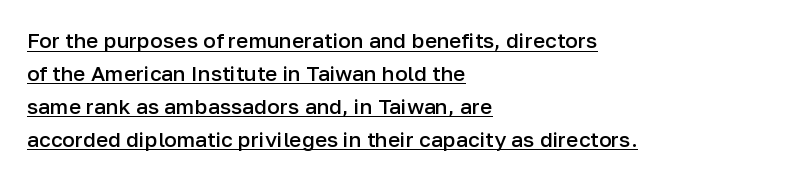
The image shows 21 px text type, upright; set left-aligned, normal line spacing (1.57x), normal letter spacing, underlined.
